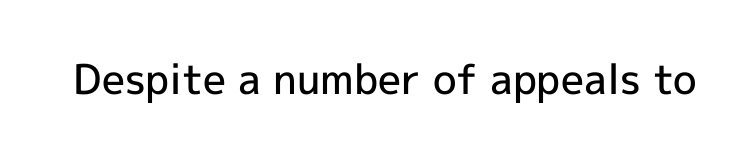
Any mark beneath the type? The region is blank. Do the characters align in a grid? No, the font is proportional. The font is running at a semibold setting, under full bold. Designer's note — italics off, roman on. Glyph-to-glyph distance matches everyday printed text.
